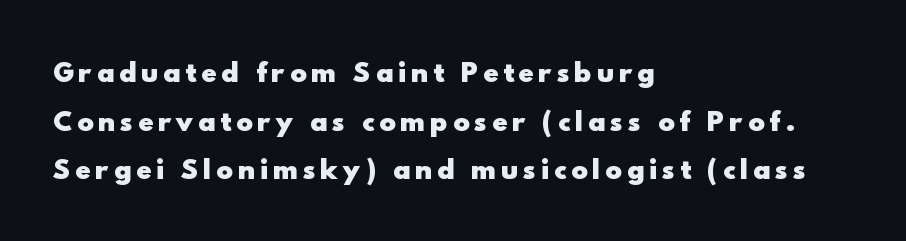
{"italic": "no", "bold": "yes", "underline": "no", "align": "left", "line_spacing": "loose", "line_spacing_ratio": 1.95, "letter_spacing": "wide", "letter_spacing_em": 0.21, "glyph_px": 25}
